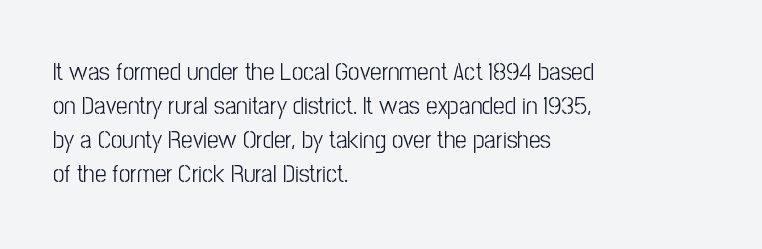
{"italic": "no", "underline": "no", "align": "left", "line_spacing": "normal", "line_spacing_ratio": 1.31, "letter_spacing": "normal", "letter_spacing_em": 0.0, "glyph_px": 26}
